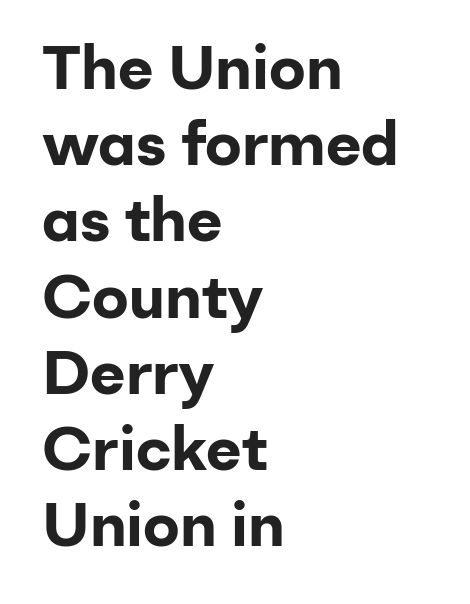
Descenders are the only things crossing below the line. This is roman type, the default non-slanted kind. This sample is left-justified, so line endings fall wherever the words run out. Honestly, the letter spacing is just normal — you wouldn't notice it. The designer went with a sans here, leaving each stem footless. Character widths vary here, with narrow letters taking less room than wide ones.
